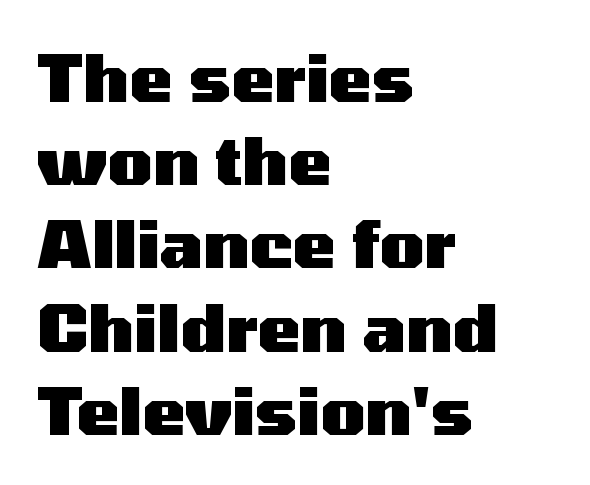
Typeset ragged right — the left edge is the straight one. The rendering uses natural spacing where letterforms have individual widths. The font's upright variant was chosen for this text. Note: no serifs on the glyphs. If you measured baseline to baseline, you'd find a middling distance. The rendering keeps characters at their native spacing.
